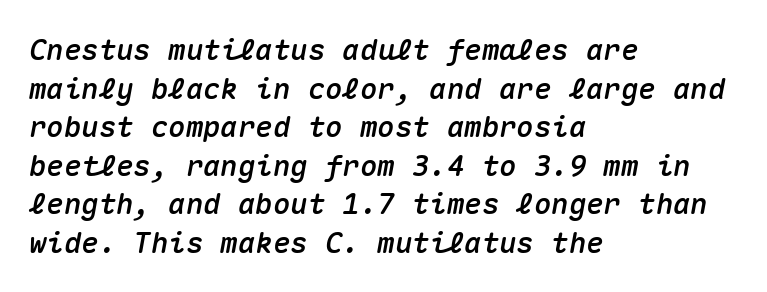
The image shows 29 px text type, italic (leaning right), monospaced; set left-aligned, normal line spacing (1.33x), normal letter spacing, not underlined; medium stroke contrast and a medium x-height.
